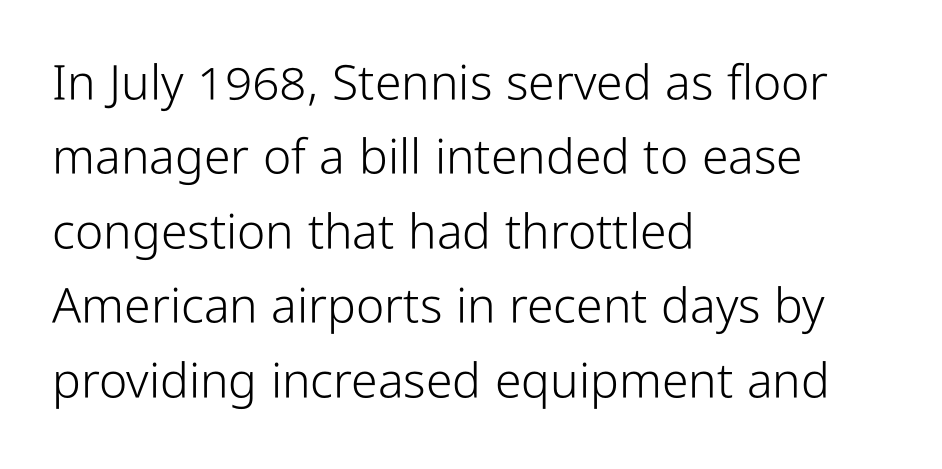
Q: Is the text bold? A: No.
Q: Is the text italic (slanted)? A: No, it is upright.
Q: Is the typeface a serif or a sans-serif typeface? A: Sans-serif.
Q: Is the text underlined? A: No.
Q: How is the paragraph aligned? A: Left-aligned.
Q: Is the spacing between letters normal or unusually wide? A: Normal.
Q: Is the spacing between lines tight, normal or loose? A: Normal.
Q: Width (condensed, normal, or wide)? A: Condensed.
Q: Stroke contrast? A: Low.
Q: x-height? A: Medium.
Q: Monospaced? A: No.
